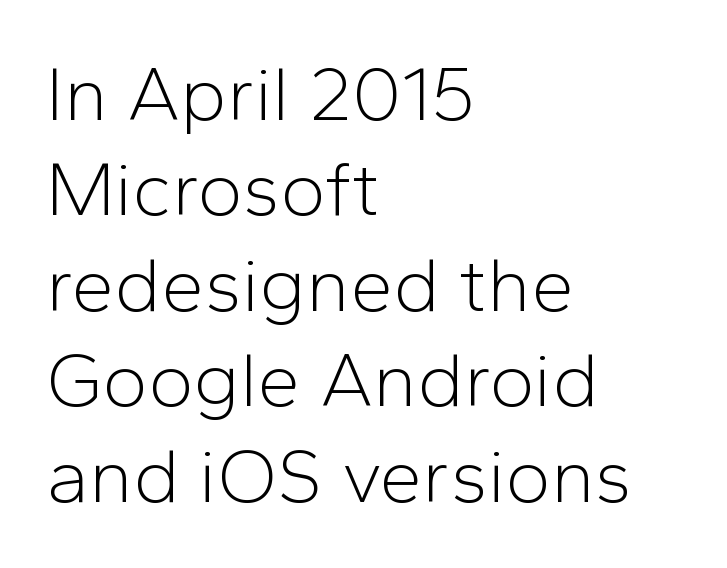
Observe the ordinary spacing: letters are neighbours, not strangers. Typeset ragged right — the left edge is the straight one. You could not count columns in this text — the font is proportionally spaced. Check where the strokes stop: nothing finishes them off — pure sans. Style check: upright.
